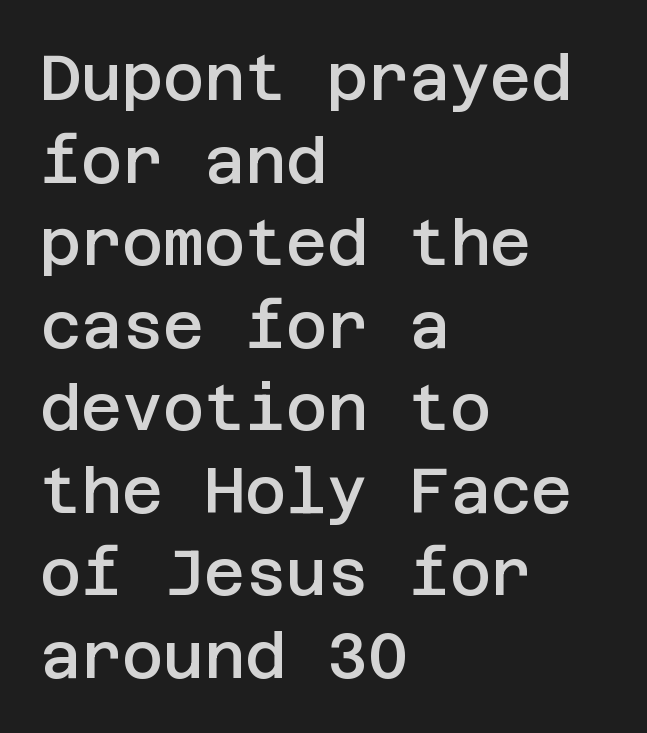
The image shows 63 px semibold sans-serif type, upright; set left-aligned, normal line spacing (1.31x), normal letter spacing, not underlined; low stroke contrast and a large x-height.
